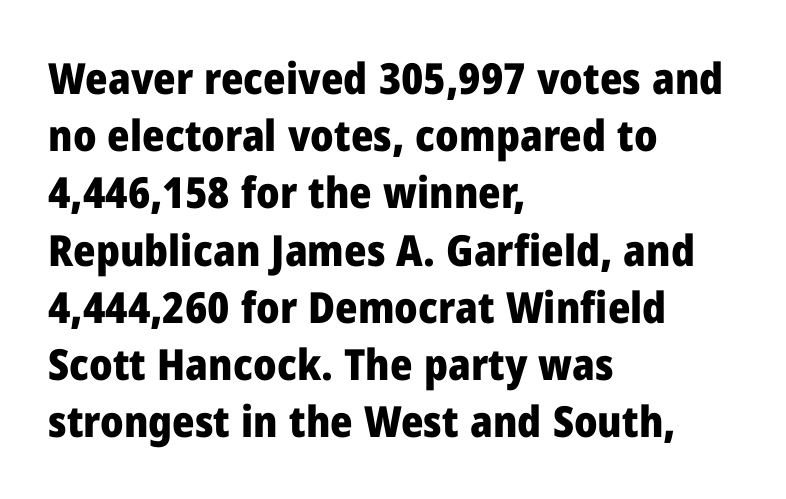
The specimen omits any rule beneath the text block's lines. This block has exactly the height ordinary leading produces. The rag falls on the right side of this text block. Here the designer chose a conventional face with non-uniform glyph widths.
